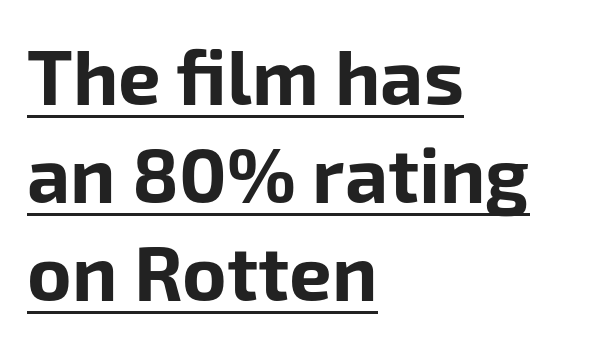
Q: Is the text bold? A: Yes.
Q: Is the text italic (slanted)? A: No, it is upright.
Q: Is the typeface a serif or a sans-serif typeface? A: Sans-serif.
Q: Is the text underlined? A: Yes.
Q: How is the paragraph aligned? A: Left-aligned.
Q: Is the spacing between letters normal or unusually wide? A: Normal.
Q: Is the spacing between lines tight, normal or loose? A: Normal.
Q: Width (condensed, normal, or wide)? A: Normal.
Q: Stroke contrast? A: Low.
Q: x-height? A: Medium.
Q: Monospaced? A: No.
